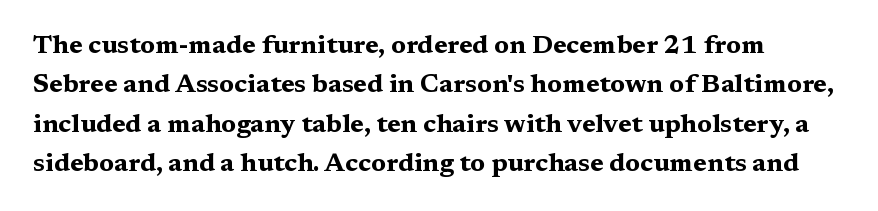
If you measured baseline to baseline, you'd find a middling distance. You can tell it's not italic because the verticals are truly vertical. Words appear dense and cohesive because spacing is normal. Plain, unruled lines of type. These words are printed bold, with thick strokes throughout.
